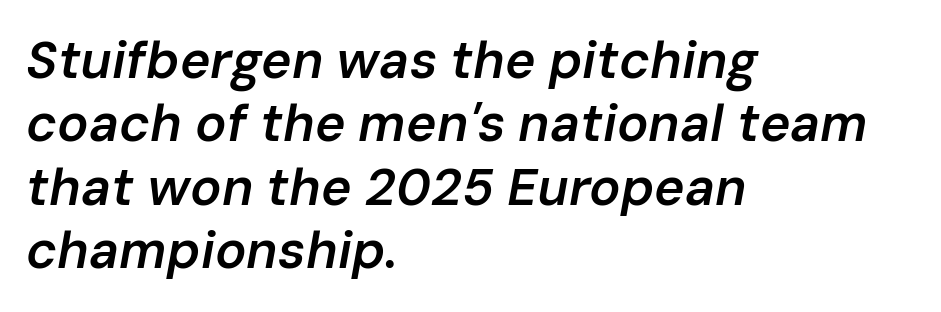
Each word holds together tightly as a unit, with standard inter-letter gaps. How heavy is the stroke? Medium-heavy — a semibold, shy of bold. Leftover space on each line is placed entirely after the last word. Varying glyph widths throughout — classic text-font behaviour.
